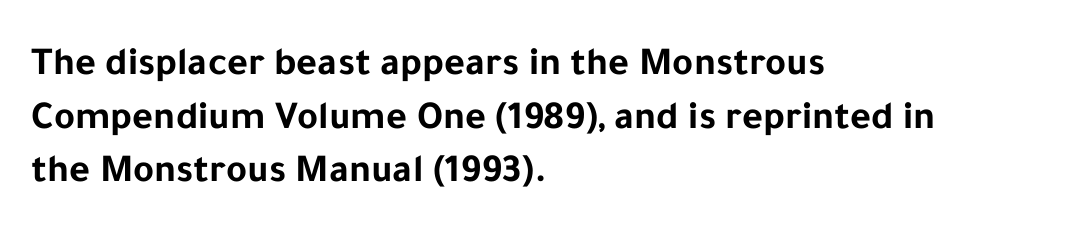
The image shows 40 px bold sans-serif type, upright; set left-aligned, normal line spacing (1.34x), normal letter spacing, not underlined; low stroke contrast and a medium x-height.
